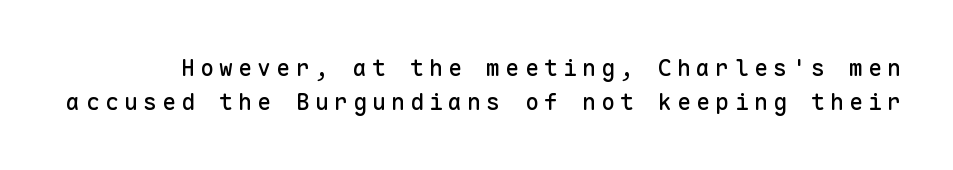
Quick note: not italic, upright. The type is letterspaced generously, with wide tracking. The passage shown is not underscored anywhere. The lines sit at an ordinary, default distance from one another.
